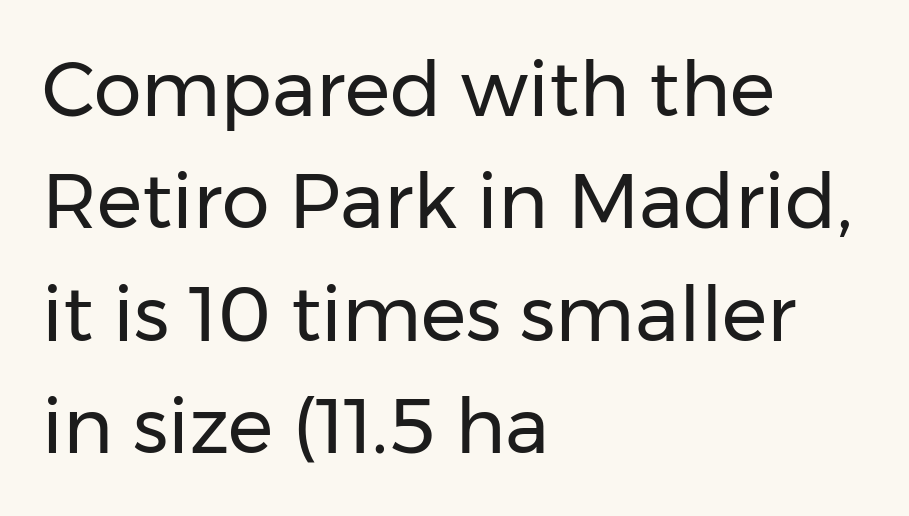
Q: Is the text bold? A: No.
Q: Is the text italic (slanted)? A: No, it is upright.
Q: Is the typeface a serif or a sans-serif typeface? A: Sans-serif.
Q: Is the text underlined? A: No.
Q: How is the paragraph aligned? A: Left-aligned.
Q: Is the spacing between letters normal or unusually wide? A: Normal.
Q: Is the spacing between lines tight, normal or loose? A: Normal.
Q: Width (condensed, normal, or wide)? A: Normal.
Q: Stroke contrast? A: Low.
Q: x-height? A: Medium.
Q: Monospaced? A: No.
